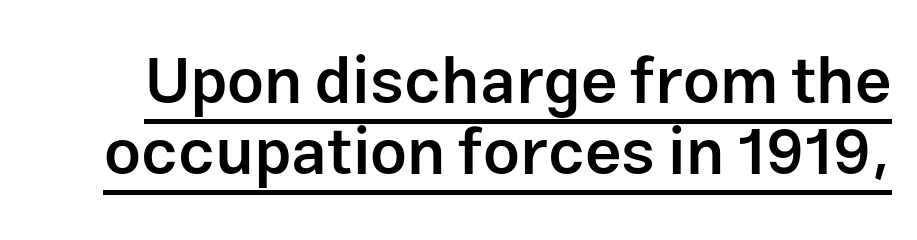
The font is running at a semibold setting, under full bold. The passage shown is typed in a proportional face where columns would drift. Compared with typical paragraphs, the rows here are closer together. Stroke terminals: plain, sans-serif.
